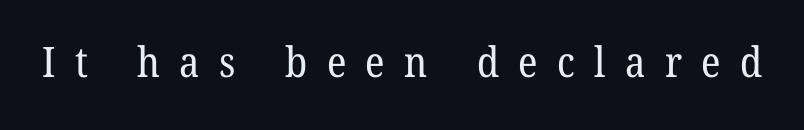
{"serif": "yes", "bold": "no", "weight": "regular", "width": "normal", "stroke_contrast": "low", "x_height": "medium", "monospaced": "no", "underline": "no", "letter_spacing": "wide", "letter_spacing_em": 0.46, "glyph_px": 42}
